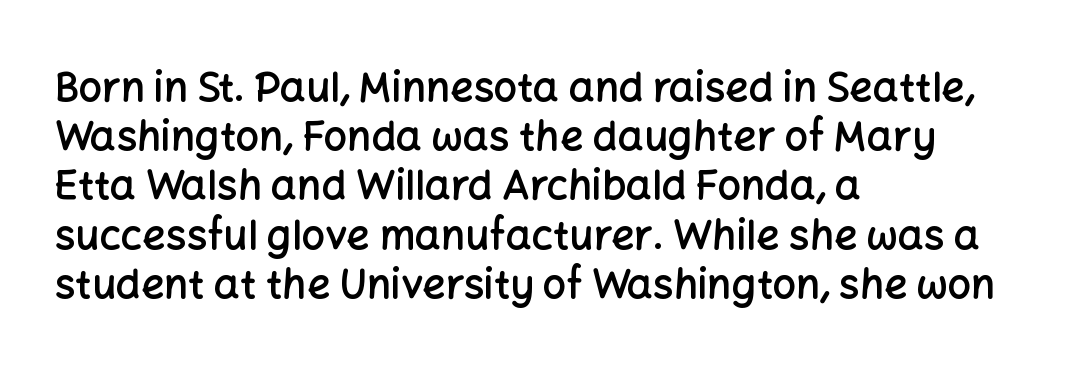
No extra tracking has been applied to these lines. Summary of weight: moderately heavy, a semibold. One-word summary of the alignment: left. Nope, not italic — everything's standing straight.
